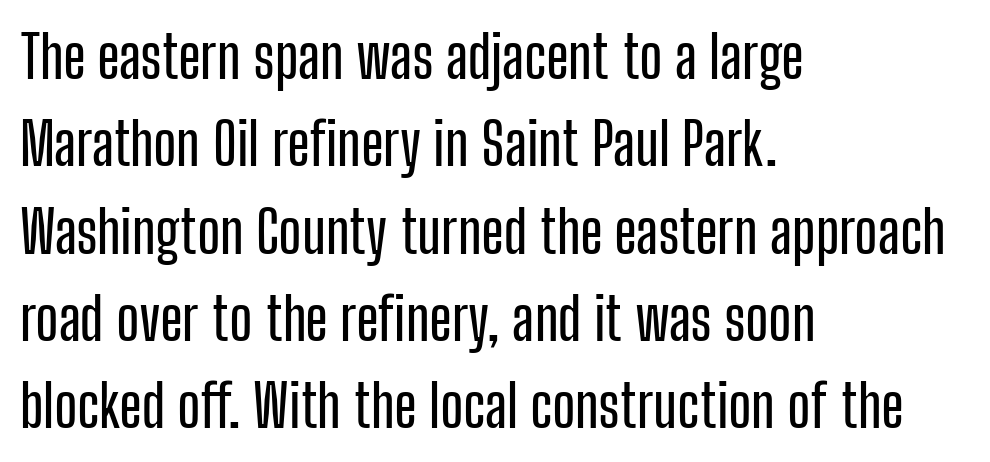
Q: Is the text italic (slanted)? A: No, it is upright.
Q: Is the typeface a serif or a sans-serif typeface? A: Sans-serif.
Q: Is the text underlined? A: No.
Q: How is the paragraph aligned? A: Left-aligned.
Q: Is the spacing between letters normal or unusually wide? A: Normal.
Q: Is the spacing between lines tight, normal or loose? A: Normal.
Q: Width (condensed, normal, or wide)? A: Condensed.
Q: Stroke contrast? A: Low.
Q: x-height? A: Medium.
Q: Monospaced? A: No.
